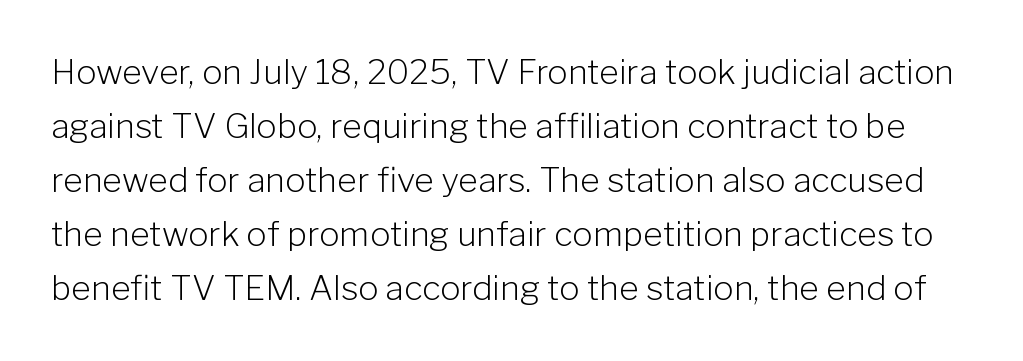
The font is comparable to plain body text, perhaps lighter. Caption: standard tracking, unaltered. Quick note: underline off. Every character sits straight up, as roman type does. One glance says typical: line gaps are just what's usual.
